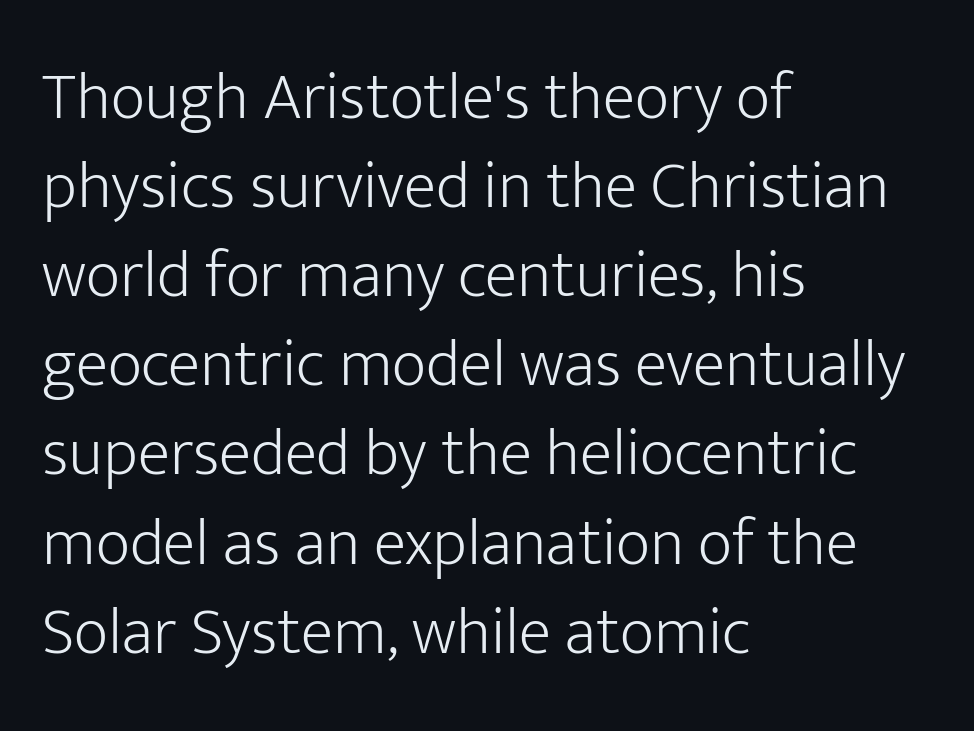
{"serif": "no", "italic": "no", "bold": "no", "weight": "light", "width": "normal", "stroke_contrast": "low", "x_height": "medium", "monospaced": "no", "underline": "no", "align": "left", "line_spacing": "normal", "line_spacing_ratio": 1.33, "letter_spacing": "normal", "letter_spacing_em": 0.0, "glyph_px": 67}
